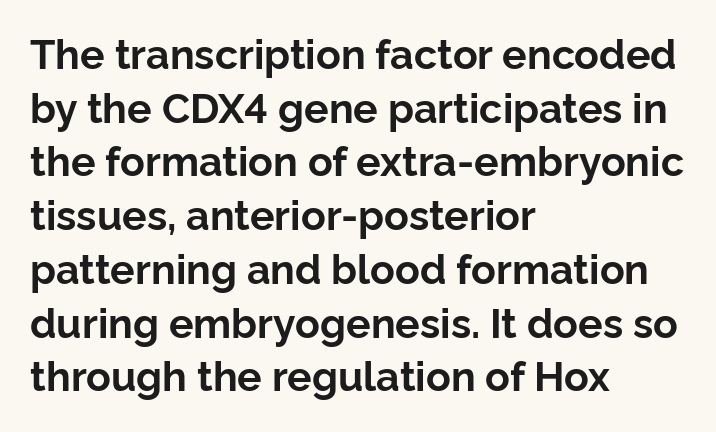
Q: Is the text bold? A: Yes.
Q: Is the text italic (slanted)? A: No, it is upright.
Q: Is the typeface a serif or a sans-serif typeface? A: Sans-serif.
Q: Is the text underlined? A: No.
Q: How is the paragraph aligned? A: Left-aligned.
Q: Is the spacing between letters normal or unusually wide? A: Normal.
Q: Is the spacing between lines tight, normal or loose? A: Normal.
Q: Width (condensed, normal, or wide)? A: Normal.
Q: Stroke contrast? A: Low.
Q: x-height? A: Medium.
Q: Monospaced? A: No.
